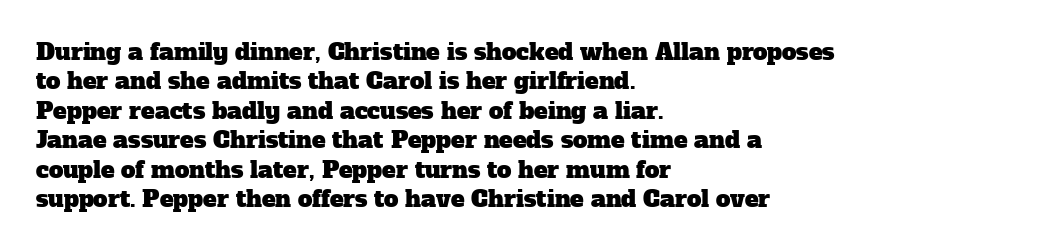
The image shows 23 px text type; set left-aligned, normal line spacing (1.28x), normal letter spacing, not underlined.
